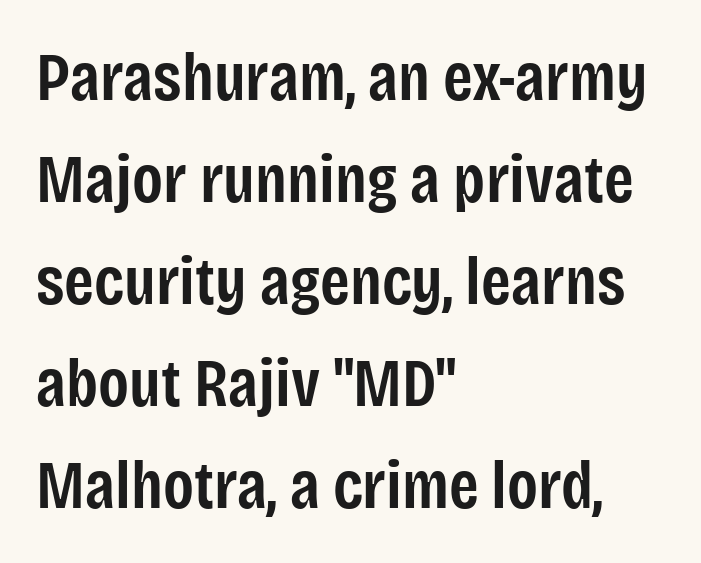
{"serif": "no", "italic": "no", "bold": "semi", "weight": "semibold", "width": "condensed", "stroke_contrast": "low", "x_height": "large", "monospaced": "no", "underline": "no", "align": "left", "line_spacing": "normal", "line_spacing_ratio": 1.5, "letter_spacing": "normal", "letter_spacing_em": 0.0, "glyph_px": 68}
